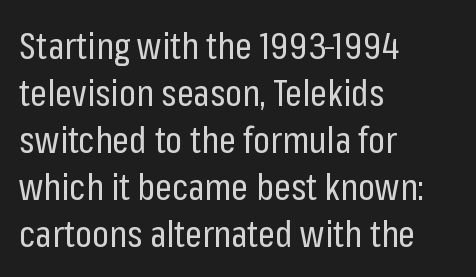
Q: Is the text bold? A: No.
Q: Is the text italic (slanted)? A: No, it is upright.
Q: Is the typeface a serif or a sans-serif typeface? A: Sans-serif.
Q: Is the text underlined? A: No.
Q: How is the paragraph aligned? A: Left-aligned.
Q: Is the spacing between letters normal or unusually wide? A: Normal.
Q: Is the spacing between lines tight, normal or loose? A: Normal.
Q: Width (condensed, normal, or wide)? A: Condensed.
Q: Stroke contrast? A: Low.
Q: x-height? A: Medium.
Q: Monospaced? A: No.
